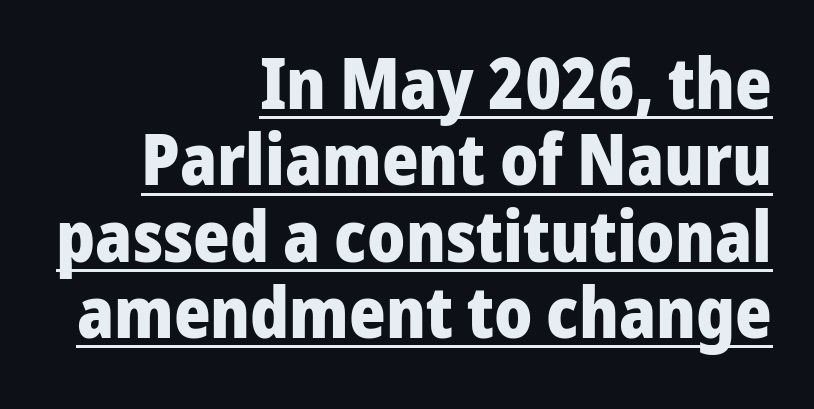
{"serif": "no", "italic": "no", "bold": "yes", "weight": "heavy", "width": "normal", "stroke_contrast": "low", "x_height": "medium", "monospaced": "no", "underline": "yes", "align": "right", "line_spacing": "tight", "line_spacing_ratio": 1.09, "letter_spacing": "normal", "letter_spacing_em": 0.0, "glyph_px": 70}
